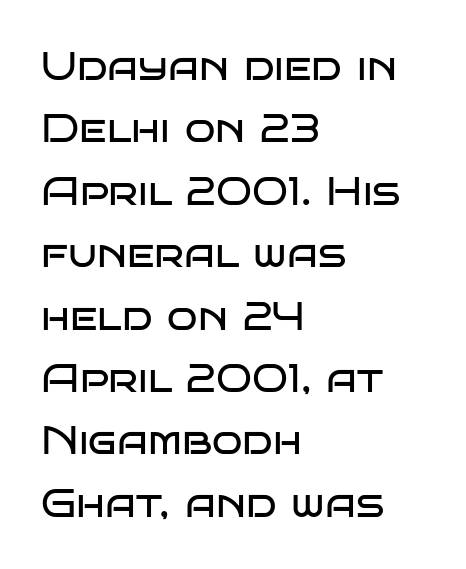
Compared with a typical body face, this is equally light or lighter still. Does the leading feel generous? No, just average. The gap between lines stays unmarked. The letters sit at their default tracking, neither squeezed nor spread.
